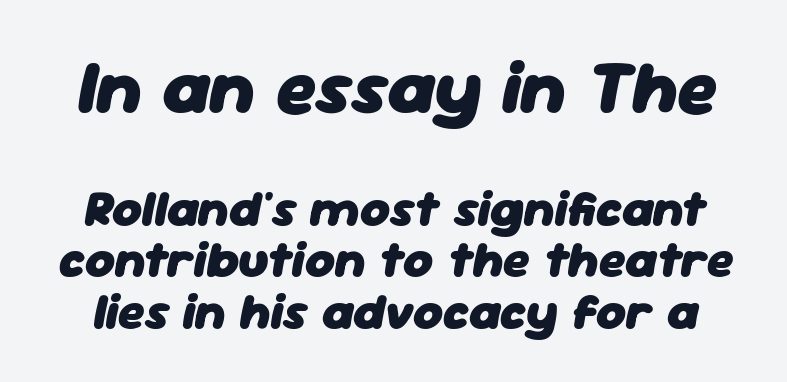
The zone under the glyphs is completely vacant. Each letter keeps its own natural width here, so spacing adapts to shape. Each new line begins almost immediately beneath the previous one. These two chunks differ in scale, with the top chunk taking the larger measure. It's the slanting kind of type. Letter spacing: default.
